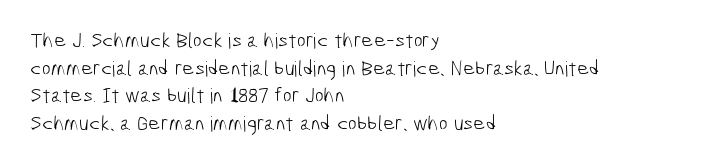
No extra ink here — the face is not bold. Honestly, there is no underline to notice here at all. In terms of letterspacing, this is plain default setting. Is there much room between lines? A standard amount, neither cramped nor airy.
